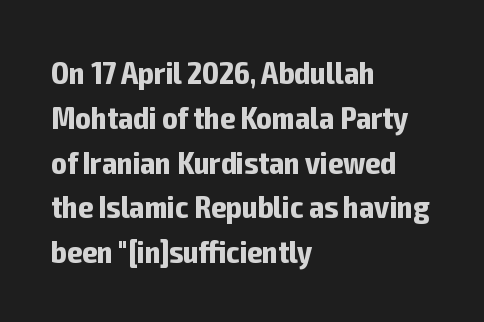
{"serif": "no", "italic": "no", "bold": "yes", "weight": "bold", "width": "condensed", "stroke_contrast": "low", "x_height": "medium", "monospaced": "no", "underline": "no", "align": "left", "line_spacing": "normal", "line_spacing_ratio": 1.4, "letter_spacing": "normal", "letter_spacing_em": 0.0, "glyph_px": 32}
